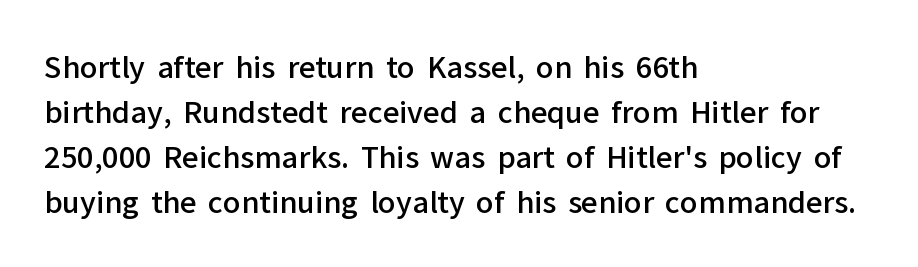
A typesetter would call this proportional, since set widths differ per character. The passage shown is typeset with a sans-serif family. Italic? Not at all — the glyphs are vertical. A typesetter would call this leading conventional body-copy spacing.
